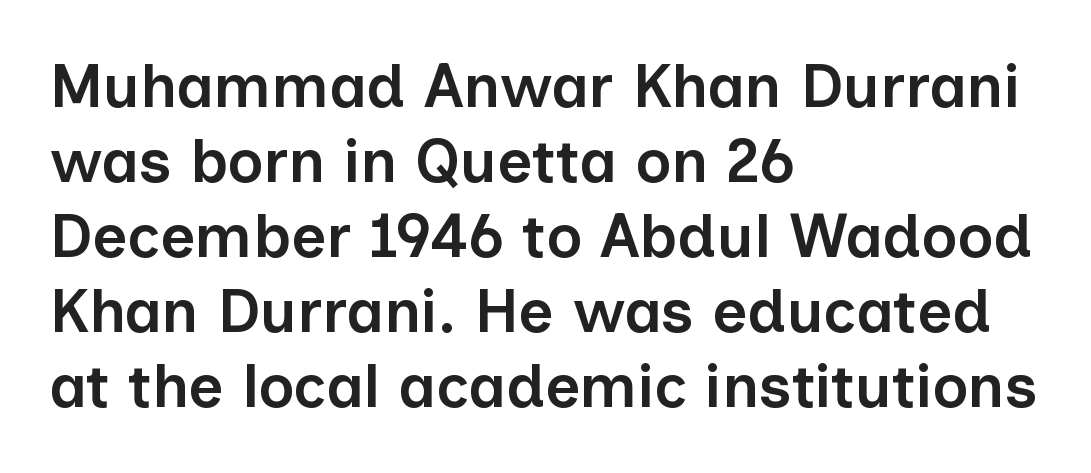
Q: Is the text bold? A: Semi-bold.
Q: Is the text italic (slanted)? A: No, it is upright.
Q: Is the typeface a serif or a sans-serif typeface? A: Sans-serif.
Q: Is the text underlined? A: No.
Q: How is the paragraph aligned? A: Left-aligned.
Q: Is the spacing between letters normal or unusually wide? A: Normal.
Q: Width (condensed, normal, or wide)? A: Normal.
Q: Stroke contrast? A: Low.
Q: x-height? A: Medium.
Q: Monospaced? A: No.
